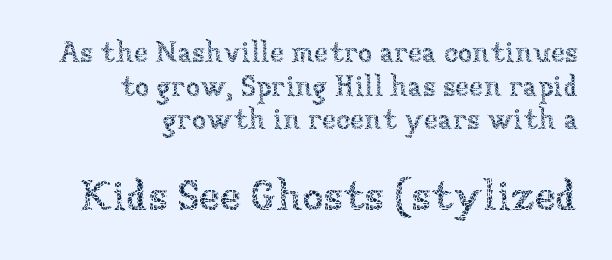
Q: Is the text bold? A: No.
Q: Is the text italic (slanted)? A: No, it is upright.
Q: Is the text underlined? A: No.
Q: How is the paragraph aligned? A: Right-aligned.
Q: Is the spacing between letters normal or unusually wide? A: Normal.
Q: Which block of text is set in a larger size, the first (top) or the second (bottom)? A: The second (bottom) one.
Q: Width (condensed, normal, or wide)? A: Normal.
Q: Stroke contrast? A: Low.
Q: x-height? A: Medium.
Q: Monospaced? A: No.
